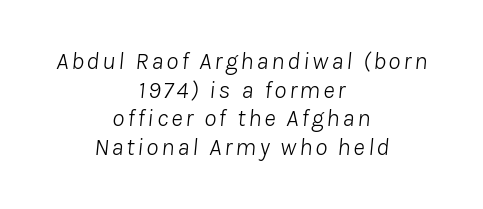
Q: Is the text bold? A: No.
Q: Is the text italic (slanted)? A: Yes, it leans right by about 8 degrees.
Q: Is the text underlined? A: No.
Q: How is the paragraph aligned? A: Centered.
Q: Is the spacing between lines tight, normal or loose? A: Tight.
